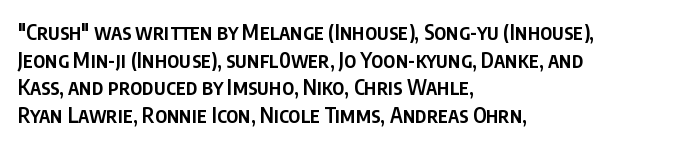
Q: Is the text bold? A: Semi-bold.
Q: Is the text italic (slanted)? A: No, it is upright.
Q: Is the text underlined? A: No.
Q: How is the paragraph aligned? A: Left-aligned.
Q: Is the spacing between letters normal or unusually wide? A: Normal.
Q: Is the spacing between lines tight, normal or loose? A: Normal.
